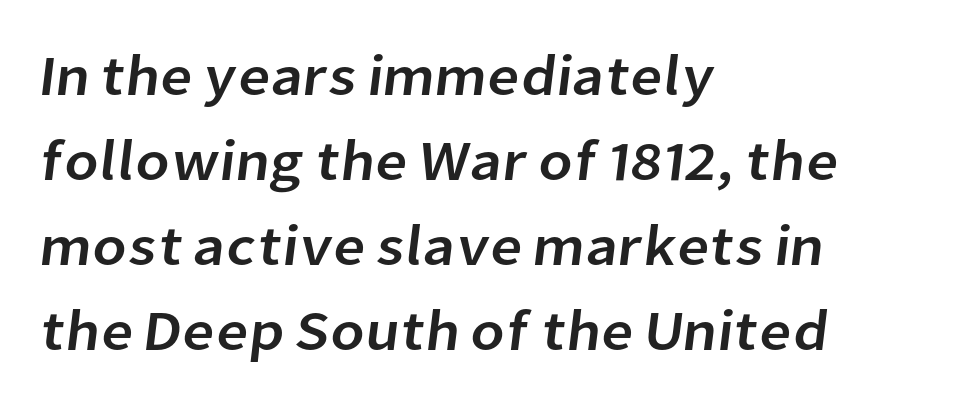
The image shows 57 px sans-serif type; set left-aligned, normal line spacing (1.49x), normal letter spacing, not underlined; low stroke contrast and a medium x-height.
